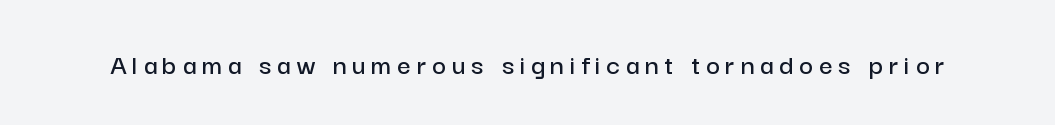
The designer went with a sans here, leaving each stem footless. A clean baseline with only descenders dipping below it. Does the lettering tilt? It doesn't — this is upright. Note the varied advance widths — an 'i' is clearly narrower than an 'm'.
